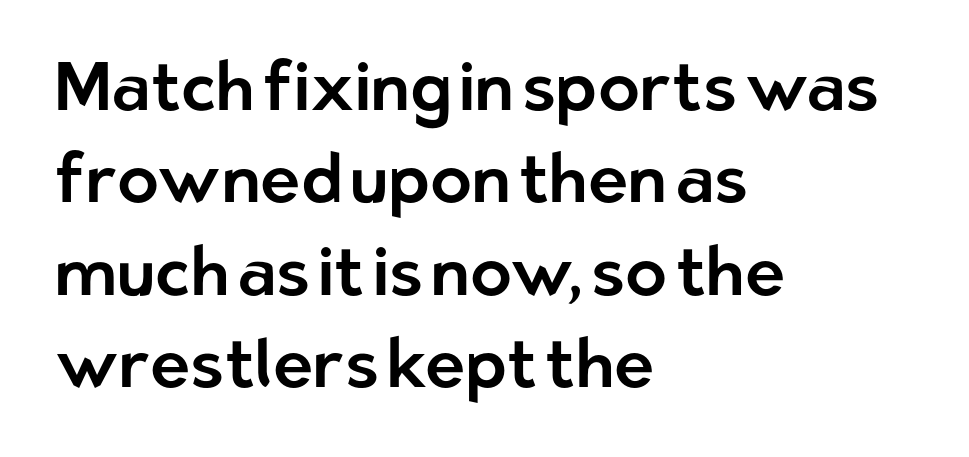
Q: Is the text italic (slanted)? A: No, it is upright.
Q: Is the typeface a serif or a sans-serif typeface? A: Sans-serif.
Q: Is the text underlined? A: No.
Q: How is the paragraph aligned? A: Left-aligned.
Q: Is the spacing between letters normal or unusually wide? A: Normal.
Q: Is the spacing between lines tight, normal or loose? A: Normal.
Q: Width (condensed, normal, or wide)? A: Normal.
Q: Stroke contrast? A: Low.
Q: x-height? A: Medium.
Q: Monospaced? A: No.
